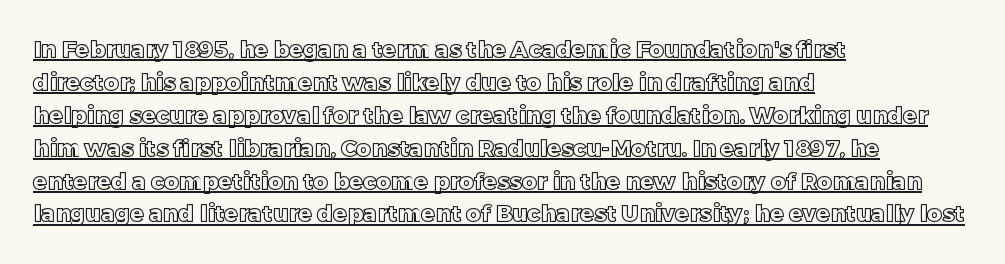
Vertically, the passage feels balanced, rows spaced as you'd expect. This sample uses an upright cut, with every glyph sitting square on the baseline. Beneath each row of characters lies a ruled line. Tracking here is standard; glyphs follow each other at the usual distance. Typeset ragged right — the left edge is the straight one.
